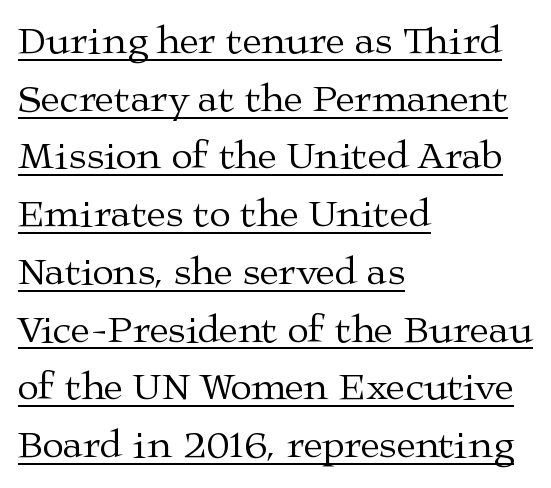
{"serif": "yes", "italic": "no", "bold": "no", "weight": "regular", "width": "wide", "stroke_contrast": "medium", "x_height": "medium", "monospaced": "no", "underline": "yes", "align": "left", "line_spacing": "normal", "line_spacing_ratio": 1.48, "letter_spacing": "normal", "letter_spacing_em": 0.0, "glyph_px": 39}
